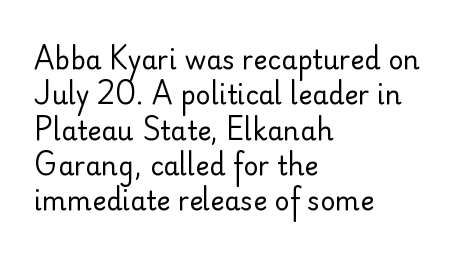
Q: Is the text bold? A: No.
Q: Is the text italic (slanted)? A: No, it is upright.
Q: Is the text underlined? A: No.
Q: How is the paragraph aligned? A: Left-aligned.
Q: Is the spacing between letters normal or unusually wide? A: Normal.
Q: Is the spacing between lines tight, normal or loose? A: Normal.
